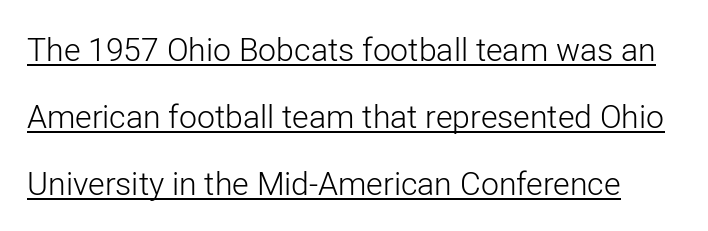
The letters sit at their default tracking, neither squeezed nor spread. A typographer would call this underscored text. In terms of posture, this sample is upright. Notice the wide empty band between every row — that's loose leading. Is the stroke heavy? The answer is a plain regular-or-lighter.
